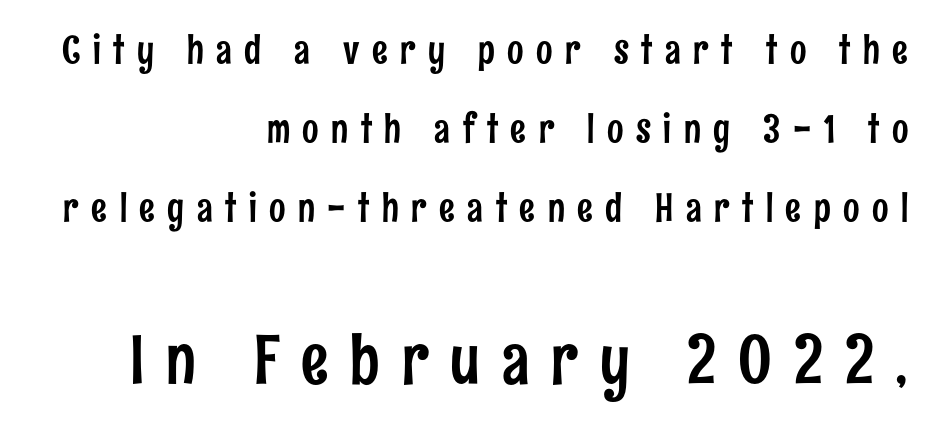
The image shows 68 px condensed sans-serif type, upright; set right-aligned, loose line spacing (2.03x), unusually wide letter spacing (+0.32 em), not underlined; the second (bottom) block is 1.74x larger; low stroke contrast and a medium x-height.
